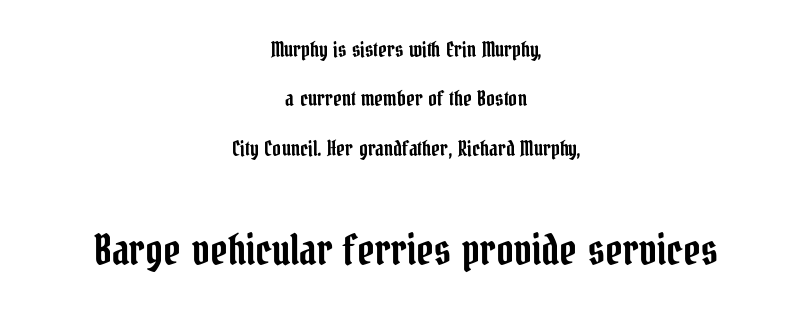
The image shows 42 px condensed serif type, upright; set centered, loose line spacing (2.35x), normal letter spacing, not underlined; the second (bottom) block is 2.0x larger; low stroke contrast and a medium x-height.
